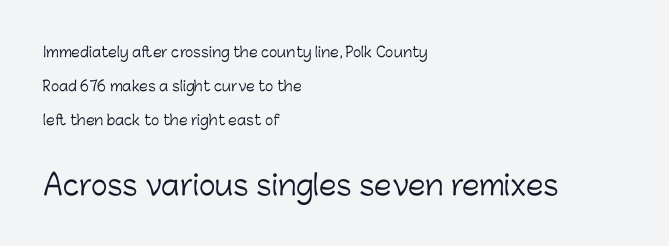
Bold? No — there's no thickening of the strokes. The gaps between neighbouring characters are ordinary and unremarkable. A sans-serif font was chosen for this passage. What's the leading like? Stretched, with rows far apart. Note the varied advance widths — an 'i' is clearly narrower than an 'm'.
